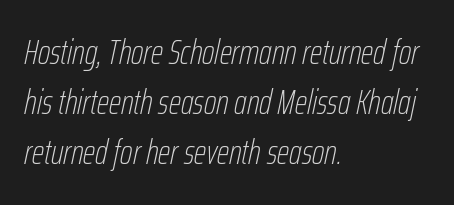
{"italic": "yes", "lean": "right", "slant_degrees": 12, "bold": "no", "weight": "thin", "width": "condensed", "stroke_contrast": "low", "x_height": "medium", "monospaced": "no", "underline": "no", "align": "left", "line_spacing": "normal", "line_spacing_ratio": 1.43, "letter_spacing": "normal", "letter_spacing_em": 0.0, "glyph_px": 35}
